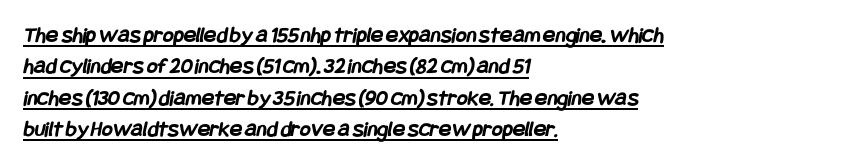
The image shows 23 px bold type; set left-aligned, normal line spacing (1.36x), normal letter spacing, underlined.
